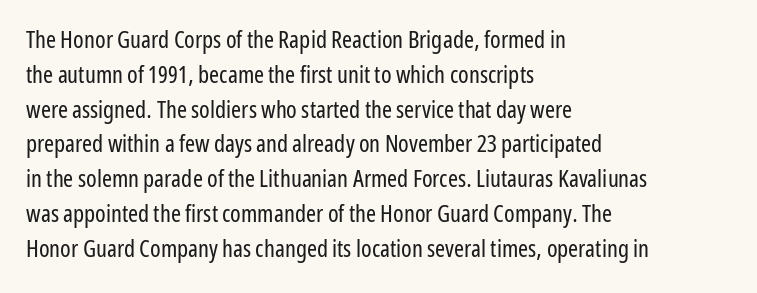
{"italic": "no", "bold": "no", "underline": "no", "align": "left", "line_spacing": "normal", "line_spacing_ratio": 1.45, "letter_spacing": "normal", "letter_spacing_em": 0.0, "glyph_px": 24}
